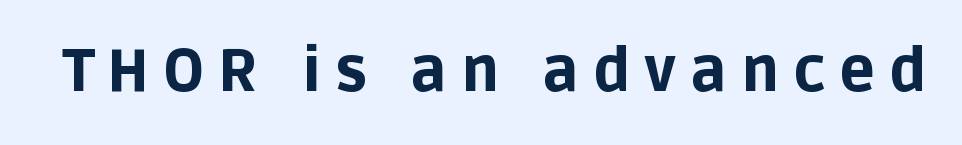
The image shows 59 px bold sans-serif type, upright; set unusually wide letter spacing (+0.24 em), not underlined; low stroke contrast and a large x-height.
